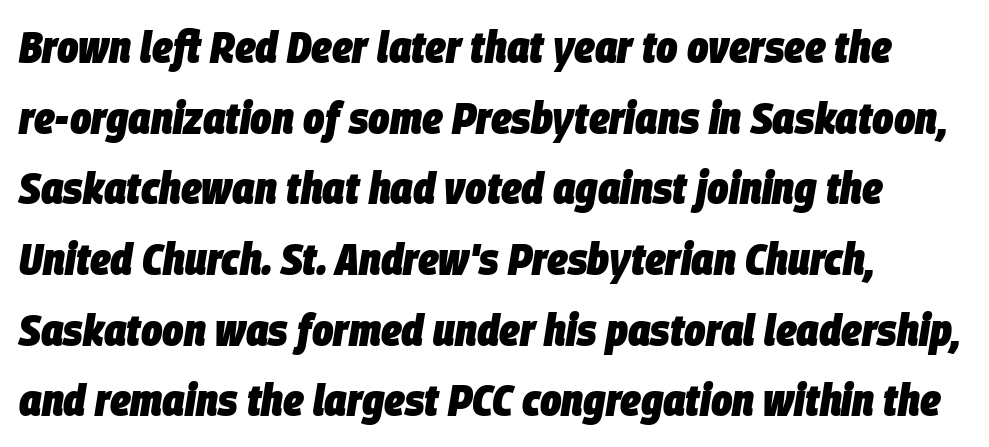
{"italic": "yes", "lean": "right", "slant_degrees": 9, "bold": "yes", "weight": "heavy", "width": "condensed", "stroke_contrast": "low", "x_height": "large", "monospaced": "no", "underline": "no", "line_spacing": "normal", "line_spacing_ratio": 1.57, "letter_spacing": "normal", "letter_spacing_em": 0.0, "glyph_px": 45}
